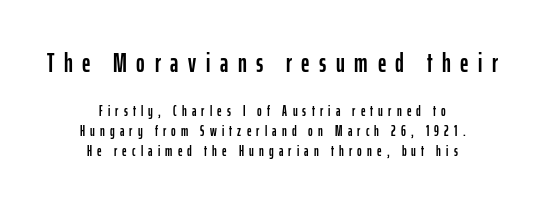
{"italic": "no", "underline": "no", "align": "center", "line_spacing": "normal", "line_spacing_ratio": 1.43, "letter_spacing": "wide", "letter_spacing_em": 0.37, "larger_block": "first", "size_ratio": 1.86, "glyph_px": 26}
